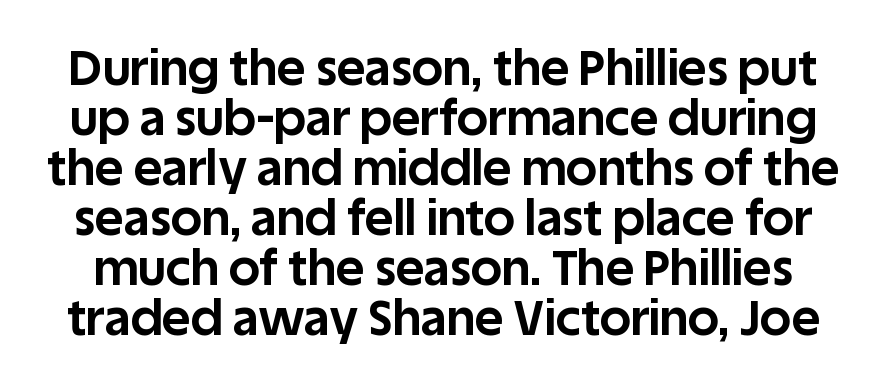
Q: Is the text bold? A: Yes.
Q: Is the text italic (slanted)? A: No, it is upright.
Q: Is the typeface a serif or a sans-serif typeface? A: Sans-serif.
Q: Is the text underlined? A: No.
Q: Is the spacing between letters normal or unusually wide? A: Normal.
Q: Is the spacing between lines tight, normal or loose? A: Tight.
Q: Width (condensed, normal, or wide)? A: Normal.
Q: Stroke contrast? A: Low.
Q: x-height? A: Large.
Q: Monospaced? A: No.
